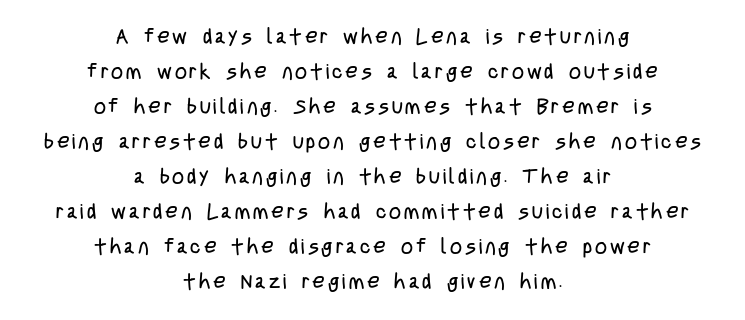
Q: Is the text bold? A: No.
Q: Is the text italic (slanted)? A: No, it is upright.
Q: Is the text underlined? A: No.
Q: How is the paragraph aligned? A: Centered.
Q: Is the spacing between lines tight, normal or loose? A: Normal.
